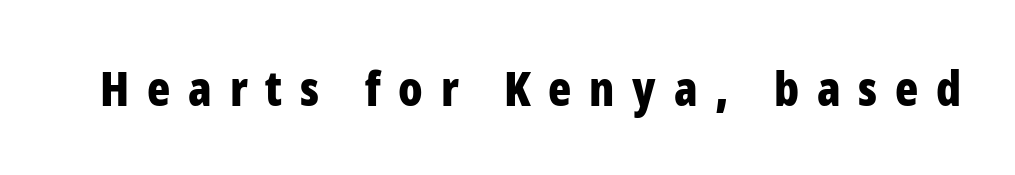
Students, note that the glyphs here are deliberately spaced far apart. Each letter keeps its own natural width here, so spacing adapts to shape. Typographically, this falls in the sans-serif category. Italic: no, the glyphs are upright roman.
